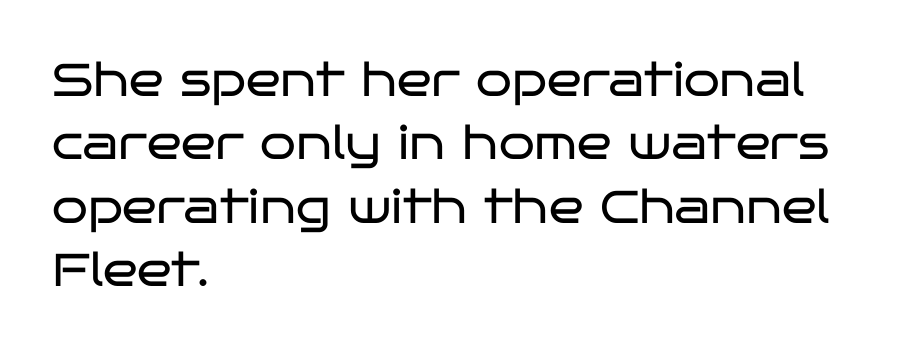
Short note: letters normally spaced. These lines sit exactly where default settings would place them. These lines were composed using upright roman letters. A typesetter would call this proportional, since set widths differ per character. Serifs: no, the terminals of the letterforms are clean.
